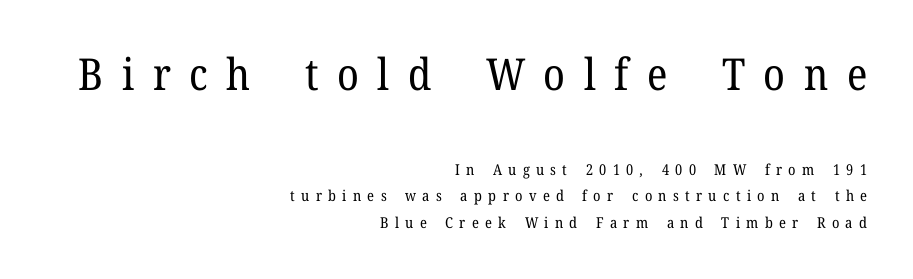
The strip under each line holds only bare page. This is roman type, the default non-slanted kind. The gaps between neighbouring characters are conspicuously large. The compositor pushed each line to the right boundary.
